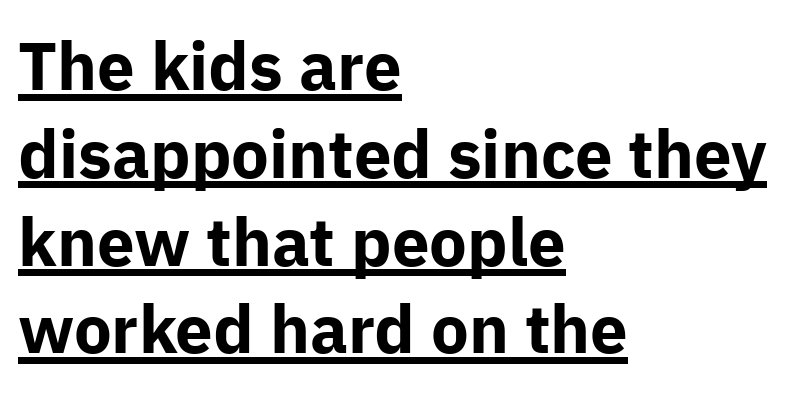
{"serif": "no", "italic": "no", "bold": "yes", "weight": "bold", "width": "normal", "stroke_contrast": "low", "x_height": "medium", "monospaced": "no", "underline": "yes", "align": "left", "line_spacing": "normal", "line_spacing_ratio": 1.31, "letter_spacing": "normal", "letter_spacing_em": 0.0, "glyph_px": 67}
